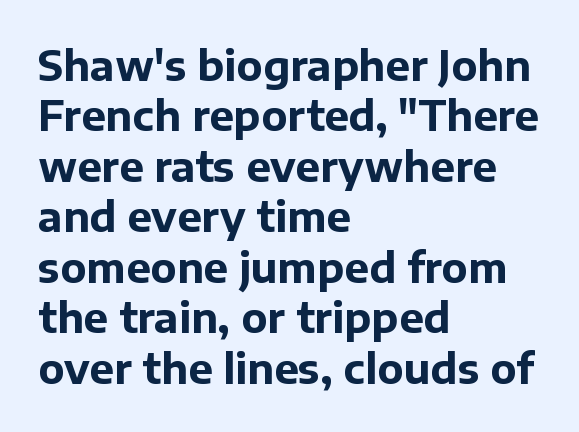
Q: Is the text bold? A: Yes.
Q: Is the text italic (slanted)? A: No, it is upright.
Q: Is the typeface a serif or a sans-serif typeface? A: Sans-serif.
Q: Is the text underlined? A: No.
Q: How is the paragraph aligned? A: Left-aligned.
Q: Is the spacing between letters normal or unusually wide? A: Normal.
Q: Width (condensed, normal, or wide)? A: Normal.
Q: Stroke contrast? A: Low.
Q: x-height? A: Medium.
Q: Monospaced? A: No.
